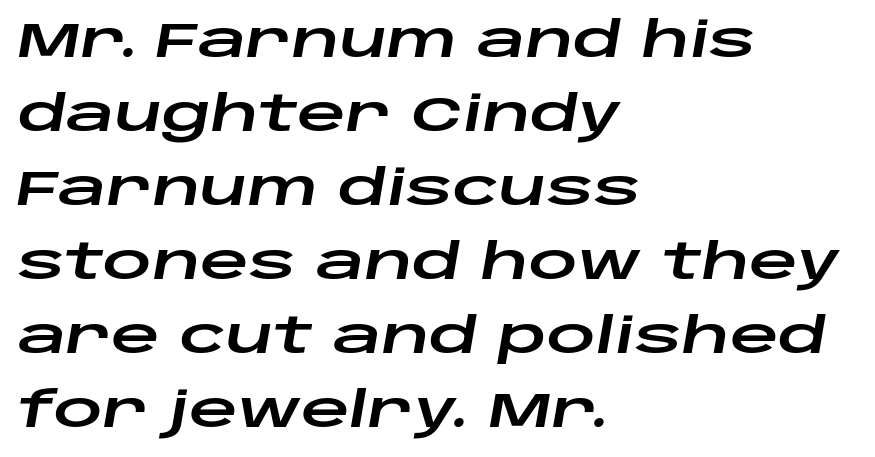
The image shows 48 px wide type, italic (leaning right); set left-aligned, normal line spacing (1.54x), normal letter spacing, not underlined; low stroke contrast and a large x-height.
